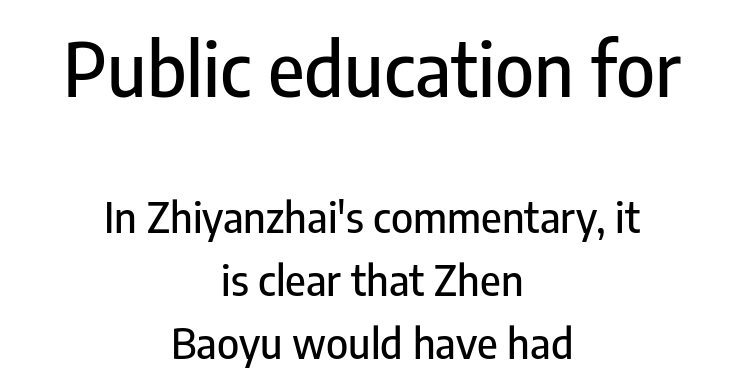
You could not count columns in this text — the font is proportionally spaced. What's the leading like? Ordinary, nothing unusual. The paragraph has two soft edges and a firm central axis. Anything drawn beneath the words? Only blank space. Top chunk: large. Bottom chunk: small. Every stem runs plumb, perpendicular to the baseline.
